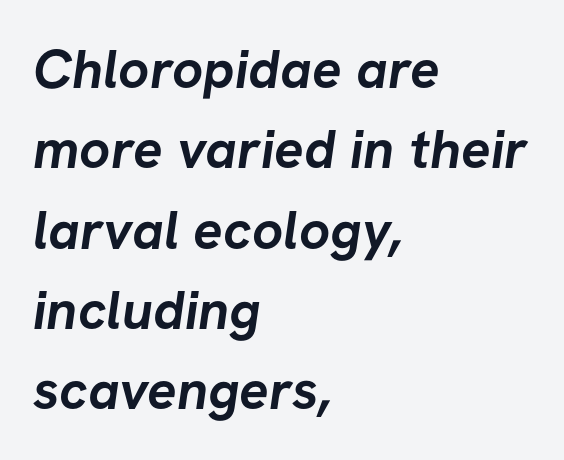
The image shows 55 px semibold sans-serif type; set left-aligned, normal line spacing (1.46x), normal letter spacing, not underlined; low stroke contrast and a medium x-height.
